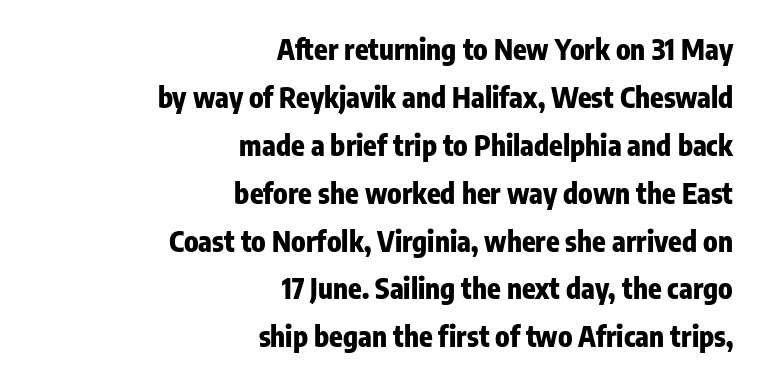
{"serif": "no", "italic": "no", "bold": "yes", "weight": "heavy", "width": "condensed", "stroke_contrast": "low", "x_height": "medium", "monospaced": "no", "underline": "no", "align": "right", "line_spacing_ratio": 1.71, "letter_spacing": "normal", "letter_spacing_em": 0.0, "glyph_px": 28}
